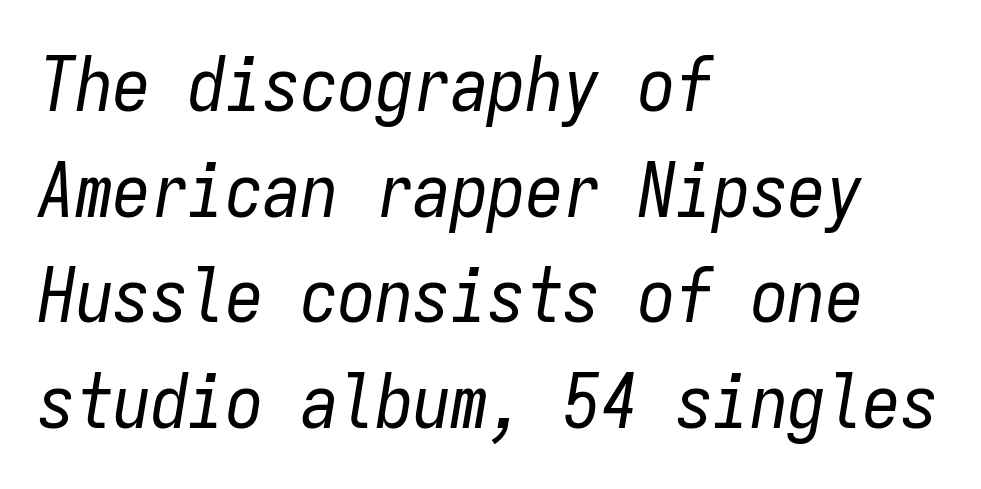
{"italic": "yes", "lean": "right", "slant_degrees": 9, "bold": "no", "weight": "regular", "width": "condensed", "stroke_contrast": "low", "x_height": "medium", "monospaced": "yes", "underline": "no", "align": "left", "line_spacing": "normal", "line_spacing_ratio": 1.41, "letter_spacing": "normal", "letter_spacing_em": 0.0, "glyph_px": 75}
